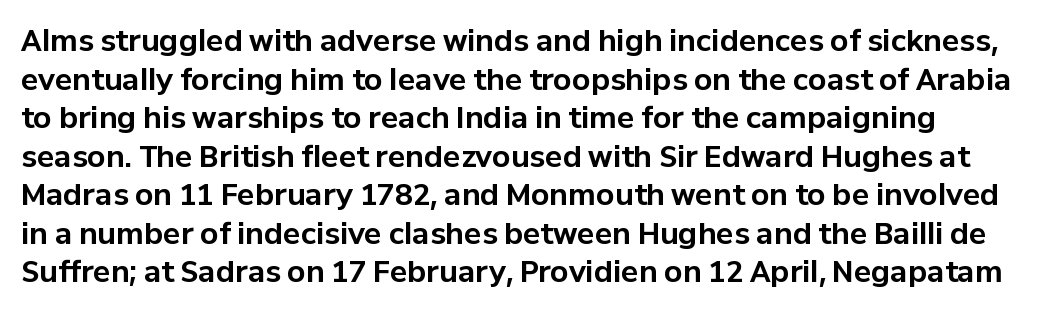
Q: Is the text bold? A: Yes.
Q: Is the text italic (slanted)? A: No, it is upright.
Q: Is the typeface a serif or a sans-serif typeface? A: Sans-serif.
Q: Is the text underlined? A: No.
Q: Is the spacing between letters normal or unusually wide? A: Normal.
Q: Is the spacing between lines tight, normal or loose? A: Normal.
Q: Width (condensed, normal, or wide)? A: Normal.
Q: Stroke contrast? A: Low.
Q: x-height? A: Medium.
Q: Monospaced? A: No.
